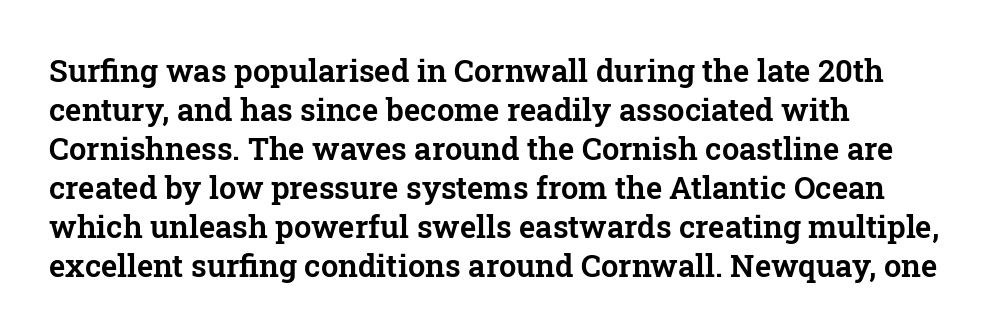
Q: Is the text italic (slanted)? A: No, it is upright.
Q: Is the typeface a serif or a sans-serif typeface? A: Serif.
Q: Is the text underlined? A: No.
Q: How is the paragraph aligned? A: Left-aligned.
Q: Is the spacing between letters normal or unusually wide? A: Normal.
Q: Is the spacing between lines tight, normal or loose? A: Normal.
Q: Width (condensed, normal, or wide)? A: Normal.
Q: Stroke contrast? A: Low.
Q: x-height? A: Medium.
Q: Monospaced? A: No.
